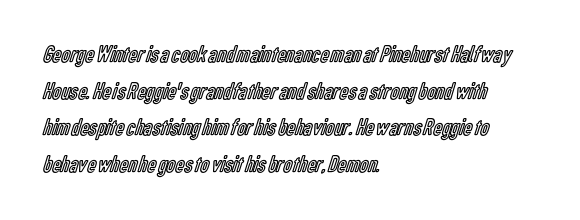
The image shows 24 px text type; set left-aligned, normal line spacing (1.53x), normal letter spacing, not underlined.
